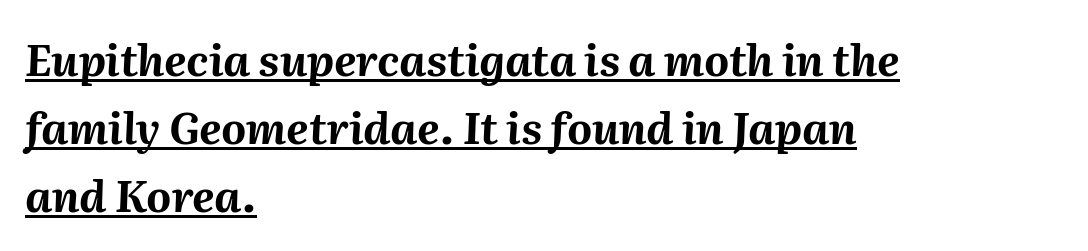
{"italic": "yes", "lean": "right", "slant_degrees": 2, "bold": "yes", "weight": "bold", "width": "normal", "stroke_contrast": "medium", "x_height": "medium", "monospaced": "no", "underline": "yes", "align": "left", "line_spacing": "normal", "line_spacing_ratio": 1.58, "letter_spacing": "normal", "letter_spacing_em": 0.0, "glyph_px": 43}
